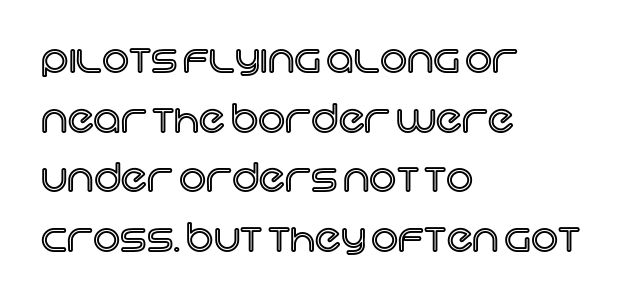
The image shows 38 px text type, upright; set left-aligned, normal line spacing (1.57x), normal letter spacing, not underlined; a large x-height.
